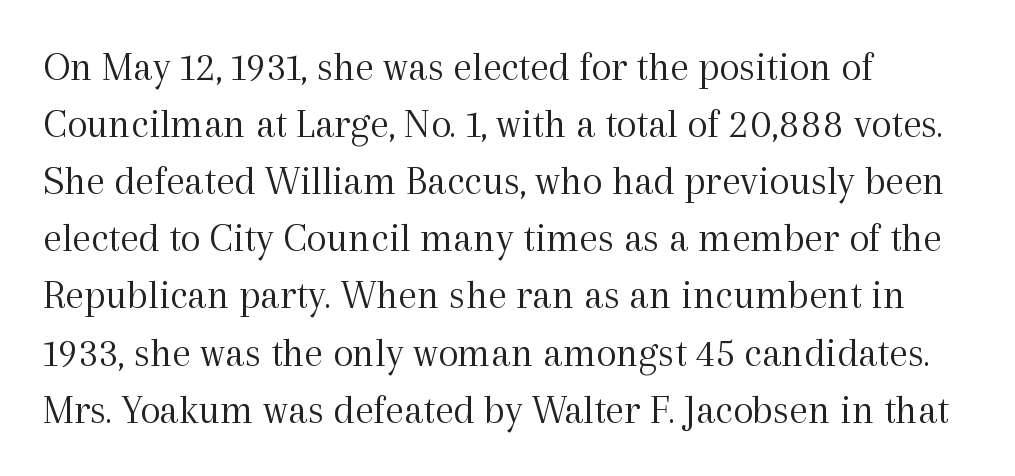
The glyphs in this specimen are seriffed. Stem width sits at or under what a default text font uses. Designer's note — italics off, roman on. How are the letters spaced? Ordinarily, with no added tracking.
